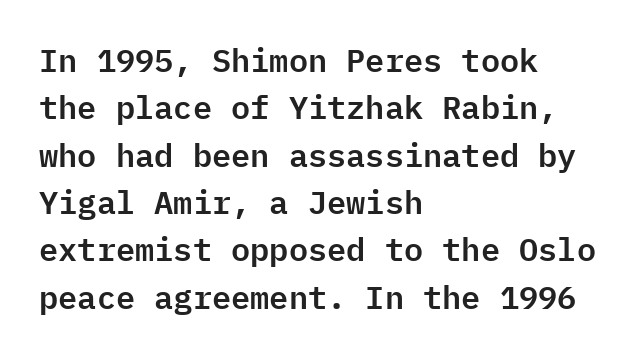
The compositor pushed each line to the left boundary. These lines are rendered in a fixed-pitch font. If you drew a line through each stem, it would be perfectly vertical. The strip under each line holds only bare page. Check where the strokes stop: nothing finishes them off — pure sans. Regular leading.
